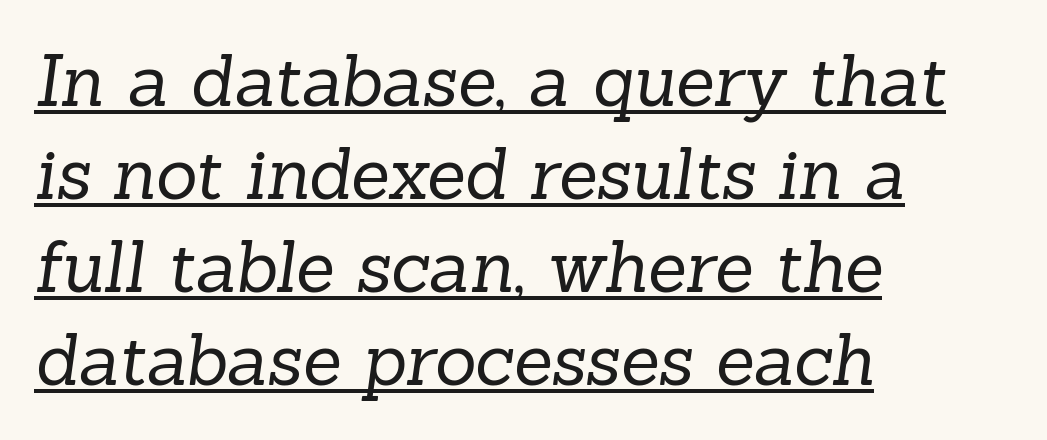
The image shows 71 px regular-weight serif type; set left-aligned, normal line spacing (1.31x), normal letter spacing, underlined; low stroke contrast and a medium x-height.
